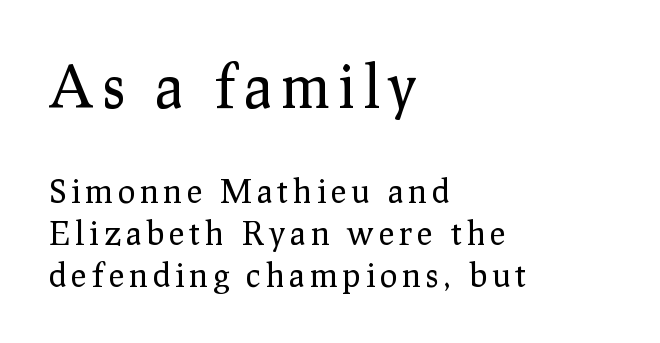
How would I describe the line gaps? Plain and ordinary. Is the stroke heavy? The answer is a plain regular-or-lighter. If you drew a line through each stem, it would be perfectly vertical. The lines in this sample share a left origin and differ only in where they stop. A typesetter would call this proportional, since set widths differ per character.
